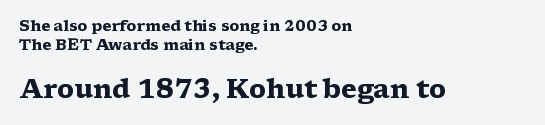
{"italic": "no", "bold": "yes", "underline": "no", "align": "left", "line_spacing": "normal", "line_spacing_ratio": 1.29, "letter_spacing": "normal", "letter_spacing_em": 0.0, "larger_block": "second", "size_ratio": 1.73, "glyph_px": 26}
